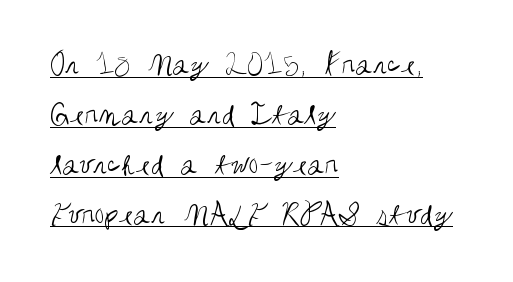
Q: Is the text bold? A: No.
Q: Is the typeface a serif or a sans-serif typeface? A: Sans-serif.
Q: Is the text underlined? A: Yes.
Q: How is the paragraph aligned? A: Left-aligned.
Q: Is the spacing between letters normal or unusually wide? A: Normal.
Q: Is the spacing between lines tight, normal or loose? A: Normal.
Q: Width (condensed, normal, or wide)? A: Condensed.
Q: Stroke contrast? A: Medium.
Q: x-height? A: Large.
Q: Monospaced? A: No.
